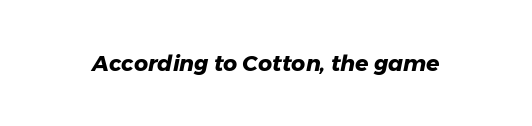
{"italic": "yes", "lean": "right", "slant_degrees": 11, "bold": "yes", "underline": "no", "letter_spacing": "normal", "letter_spacing_em": 0.0, "glyph_px": 22}
